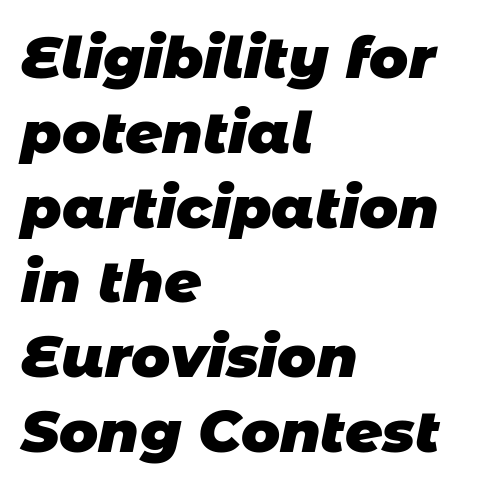
Descender tails drop into unmarked territory. Visually the block forms a straight wall on the left and a jagged coastline on the right. Strong, thick strokes mark this as bold type. How are the letters spaced? Ordinarily, with no added tracking. Leading matches the norm, producing a regular column.
